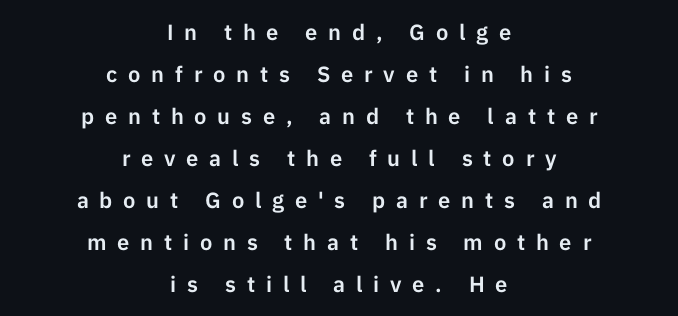
Widely set lines give the paragraph a tall, airy silhouette. Each line is balanced around a shared central axis. Rendered with straight, roman letterforms. Descender tails drop into unmarked territory.
